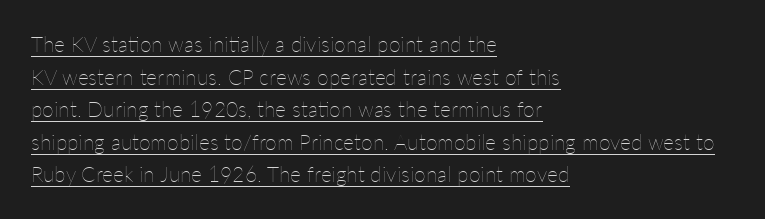
Weight: in the light-to-regular range. Italic: no, the glyphs are upright roman. Does the leading feel generous? No, just average. The line texture is even and compact thanks to regular tracking. The rendering uses the underline text-decoration. Line starts are locked; line ends wander.
